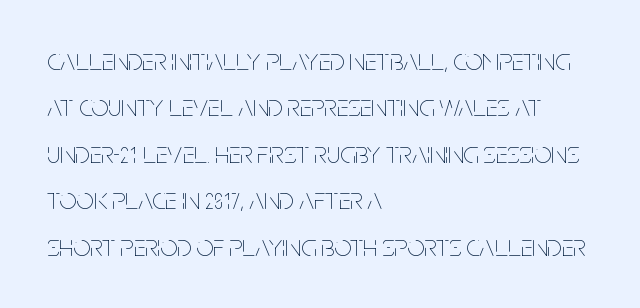
{"italic": "no", "bold": "no", "weight": "thin", "width": "condensed", "stroke_contrast": "low", "x_height": "large", "monospaced": "no", "underline": "no", "align": "left", "line_spacing": "normal", "line_spacing_ratio": 1.55, "letter_spacing": "normal", "letter_spacing_em": 0.0, "glyph_px": 30}
